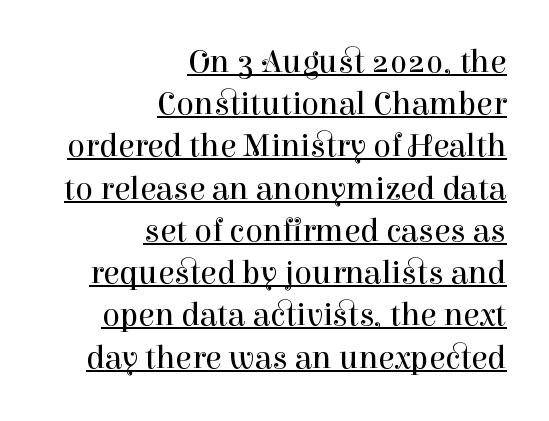
{"serif": "yes", "italic": "no", "bold": "no", "weight": "regular", "width": "normal", "stroke_contrast": "high", "x_height": "medium", "monospaced": "no", "underline": "yes", "align": "right", "line_spacing": "normal", "line_spacing_ratio": 1.28, "letter_spacing": "normal", "letter_spacing_em": 0.0, "glyph_px": 33}
